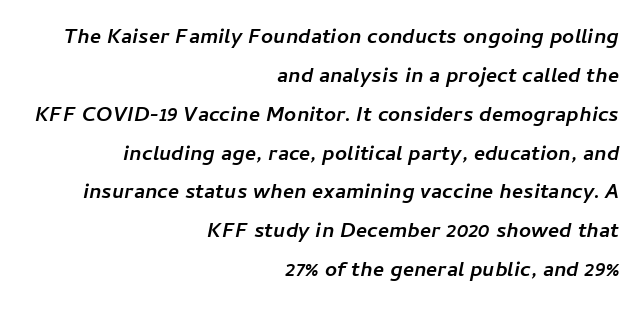
Caption: bold face, heavy strokes. Style check: oblique. Observe the ordinary spacing: letters are neighbours, not strangers. This rendering uses right alignment, leaving the left contour irregular.
